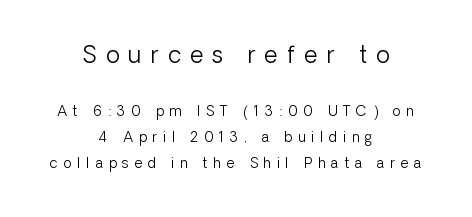
Q: Is the text bold? A: No.
Q: Is the text italic (slanted)? A: No, it is upright.
Q: Is the text underlined? A: No.
Q: How is the paragraph aligned? A: Centered.
Q: Is the spacing between letters normal or unusually wide? A: Unusually wide.
Q: Which block of text is set in a larger size, the first (top) or the second (bottom)? A: The first (top) one.
